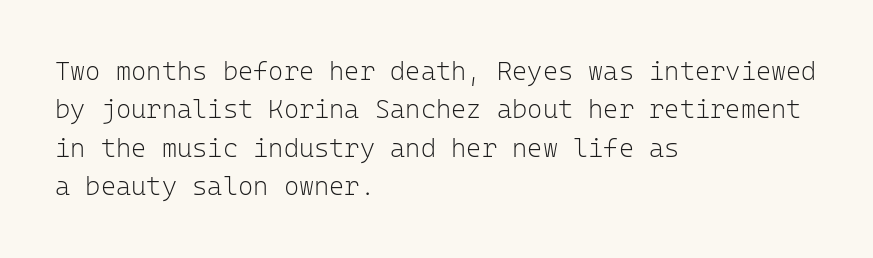
Q: Is the text bold? A: No.
Q: Is the text italic (slanted)? A: No, it is upright.
Q: Is the text underlined? A: No.
Q: How is the paragraph aligned? A: Left-aligned.
Q: Is the spacing between letters normal or unusually wide? A: Normal.
Q: Is the spacing between lines tight, normal or loose? A: Normal.
